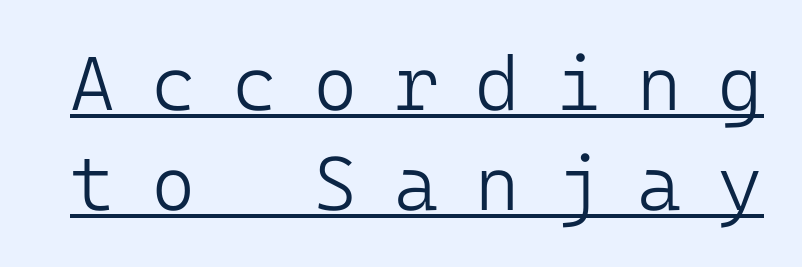
{"serif": "no", "italic": "no", "bold": "no", "weight": "light", "width": "normal", "stroke_contrast": "low", "x_height": "medium", "underline": "yes", "line_spacing": "normal", "line_spacing_ratio": 1.31, "letter_spacing": "wide", "letter_spacing_em": 0.48, "glyph_px": 76}
